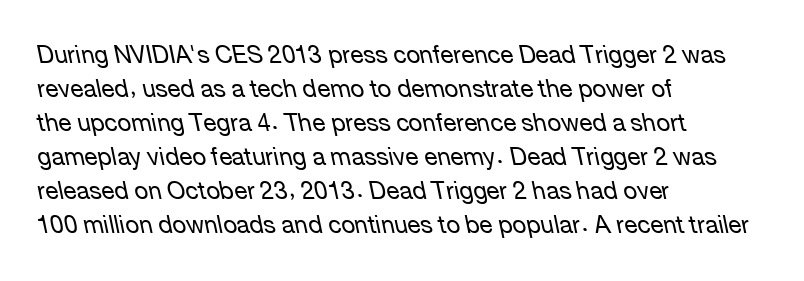
{"italic": "yes", "lean": "left", "slant_degrees": 12, "bold": "no", "underline": "no", "align": "left", "line_spacing": "normal", "line_spacing_ratio": 1.42, "letter_spacing": "normal", "letter_spacing_em": 0.0, "glyph_px": 24}
